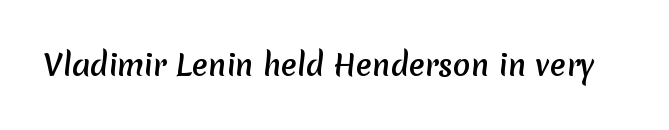
Does the type have serifs? No, each stem ends abruptly. This sample has the flowing, uneven cadence of proportional lettering. Check under the words: just untouched page. This sample uses plain, unmodified letter spacing.
